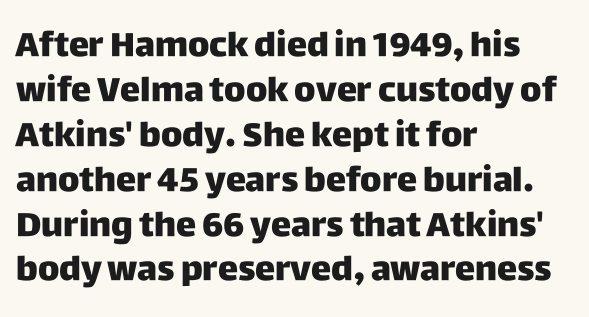
The image shows 34 px heavy sans-serif type, upright; set left-aligned, normal line spacing (1.32x), normal letter spacing, not underlined; low stroke contrast and a large x-height.
